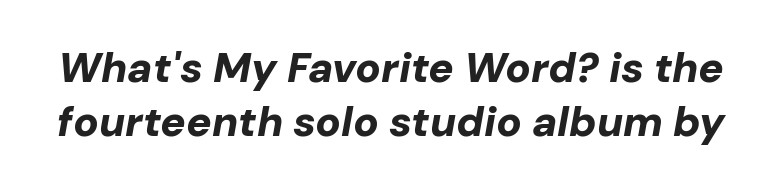
{"italic": "yes", "lean": "right", "slant_degrees": 10, "bold": "yes", "weight": "bold", "width": "normal", "stroke_contrast": "low", "x_height": "medium", "monospaced": "no", "underline": "no", "line_spacing": "normal", "line_spacing_ratio": 1.29, "letter_spacing": "normal", "letter_spacing_em": 0.0, "glyph_px": 42}
